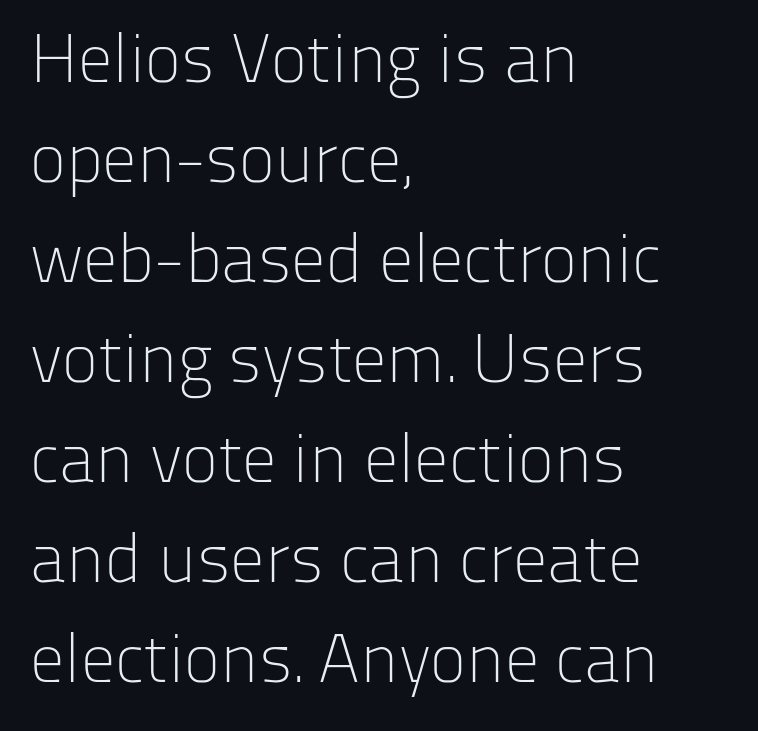
Is this a fixed-width face? No — the glyphs have proportional, varying widths. The specimen reads as upright at a glance. Rule under the text: the space is simply empty. This is sans-serif lettering, the kind often seen on screens and signage.
